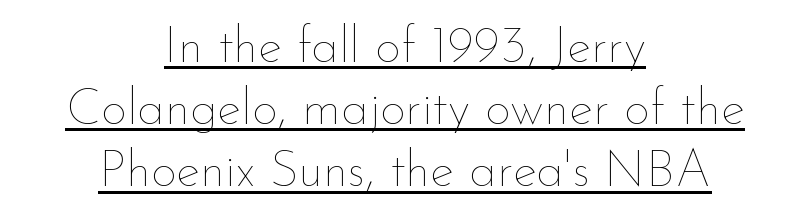
Q: Is the text bold? A: No.
Q: Is the text italic (slanted)? A: No, it is upright.
Q: Is the text underlined? A: Yes.
Q: How is the paragraph aligned? A: Centered.
Q: Is the spacing between letters normal or unusually wide? A: Normal.
Q: Width (condensed, normal, or wide)? A: Normal.
Q: Stroke contrast? A: Low.
Q: x-height? A: Small.
Q: Monospaced? A: No.
